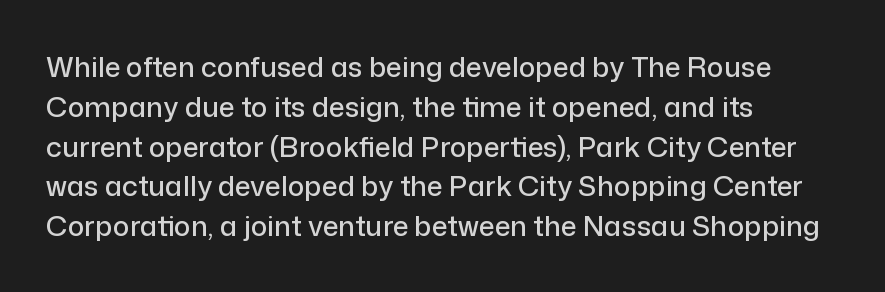
{"serif": "no", "italic": "no", "width": "normal", "stroke_contrast": "low", "x_height": "medium", "monospaced": "no", "underline": "no", "align": "left", "line_spacing": "normal", "line_spacing_ratio": 1.42, "letter_spacing": "normal", "letter_spacing_em": 0.0, "glyph_px": 28}
